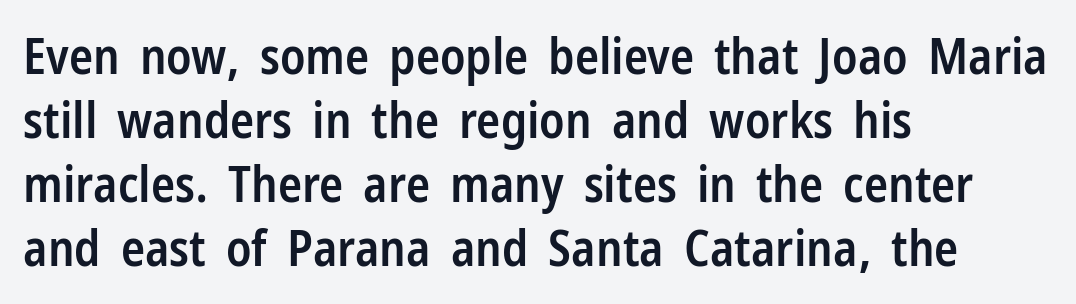
Unlike italic type, these characters show no tilt at all. A sans-serif font was chosen for this passage. Character widths vary here, with narrow letters taking less room than wide ones. The letters sit at their default tracking, neither squeezed nor spread. A classic flush-left, rag-right setting is used for this passage.
